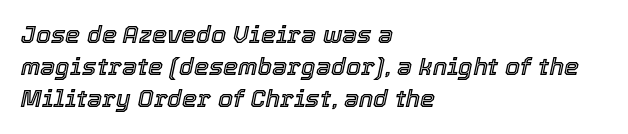
Q: Is the text italic (slanted)? A: Yes, it leans right by about 12 degrees.
Q: Is the text underlined? A: No.
Q: How is the paragraph aligned? A: Left-aligned.
Q: Is the spacing between letters normal or unusually wide? A: Normal.
Q: Is the spacing between lines tight, normal or loose? A: Normal.
